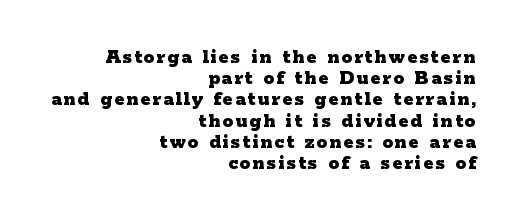
The image shows 21 px bold type, upright; set right-aligned, tight line spacing (1.01x), not underlined.
